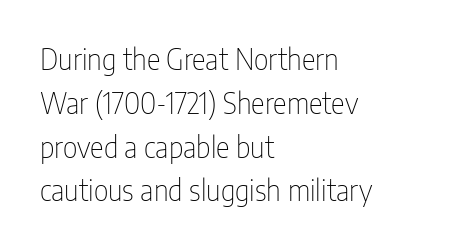
The image shows 29 px thin, condensed sans-serif type, upright; set left-aligned, normal line spacing (1.51x), normal letter spacing, not underlined; low stroke contrast and a medium x-height.
